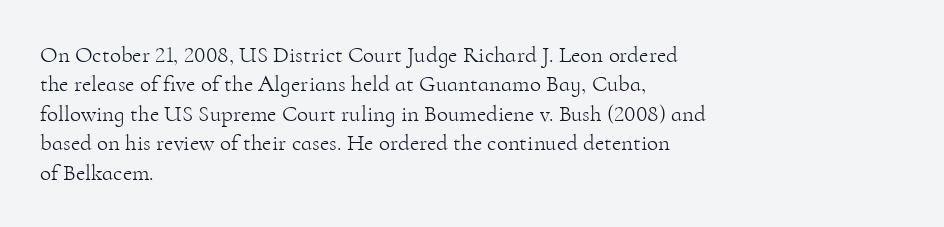
It's the straight-up-and-down kind of type. The face used here is rendered with its standard letterfit. The setting favours the left margin, as ordinary paragraphs usually do. This is not heavy type; no bold has been used. Interline gaps are of average width in this sample.
